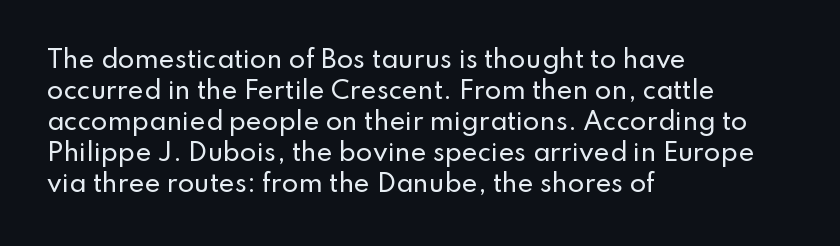
Q: Is the text italic (slanted)? A: No, it is upright.
Q: Is the text underlined? A: No.
Q: How is the paragraph aligned? A: Left-aligned.
Q: Is the spacing between letters normal or unusually wide? A: Normal.
Q: Is the spacing between lines tight, normal or loose? A: Normal.
